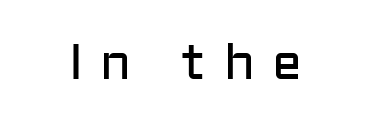
The image shows 50 px regular-weight sans-serif type, upright; set unusually wide letter spacing (+0.34 em), not underlined; low stroke contrast and a medium x-height.
